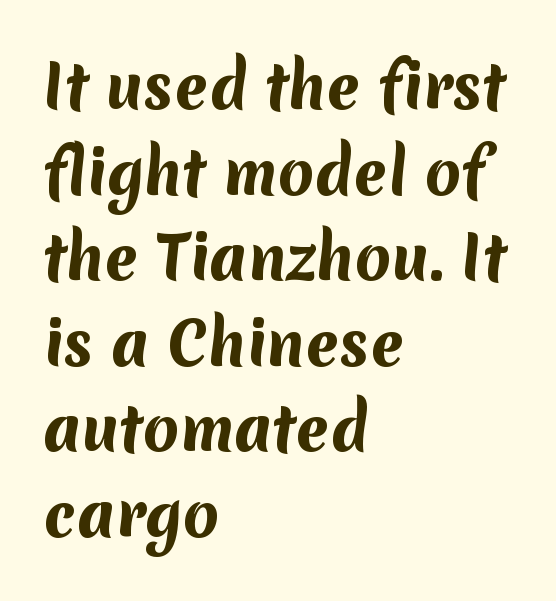
Q: Is the text bold? A: Yes.
Q: Is the typeface a serif or a sans-serif typeface? A: Sans-serif.
Q: Is the text underlined? A: No.
Q: How is the paragraph aligned? A: Left-aligned.
Q: Is the spacing between letters normal or unusually wide? A: Normal.
Q: Is the spacing between lines tight, normal or loose? A: Normal.
Q: Width (condensed, normal, or wide)? A: Normal.
Q: Stroke contrast? A: Medium.
Q: x-height? A: Medium.
Q: Monospaced? A: No.
